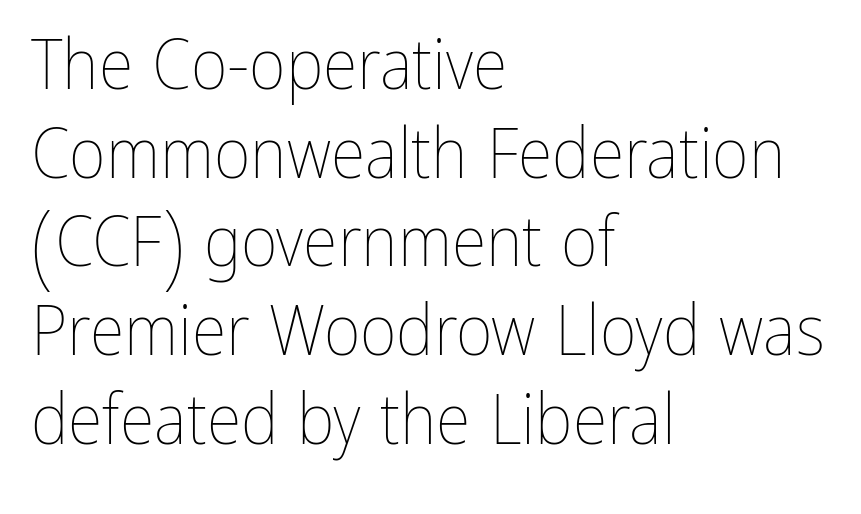
{"italic": "no", "bold": "no", "weight": "thin", "width": "condensed", "stroke_contrast": "low", "x_height": "medium", "monospaced": "no", "underline": "no", "align": "left", "line_spacing": "normal", "line_spacing_ratio": 1.25, "letter_spacing": "normal", "letter_spacing_em": 0.0, "glyph_px": 71}
